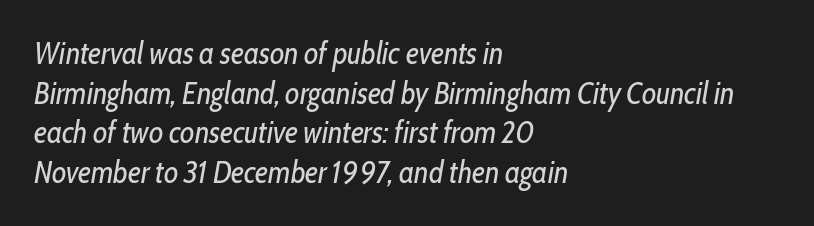
The image shows 31 px regular-weight, condensed type, italic (leaning right); set left-aligned, normal line spacing (1.28x), normal letter spacing, not underlined; low stroke contrast and a medium x-height.
